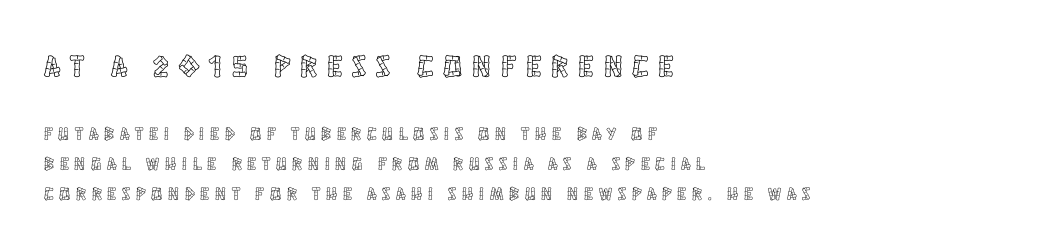
Q: Is the text italic (slanted)? A: No, it is upright.
Q: Is the text underlined? A: No.
Q: How is the paragraph aligned? A: Left-aligned.
Q: Is the spacing between letters normal or unusually wide? A: Unusually wide.
Q: Is the spacing between lines tight, normal or loose? A: Normal.
Q: Which block of text is set in a larger size, the first (top) or the second (bottom)? A: The first (top) one.
Q: Width (condensed, normal, or wide)? A: Condensed.
Q: x-height? A: Large.
Q: Monospaced? A: No.
